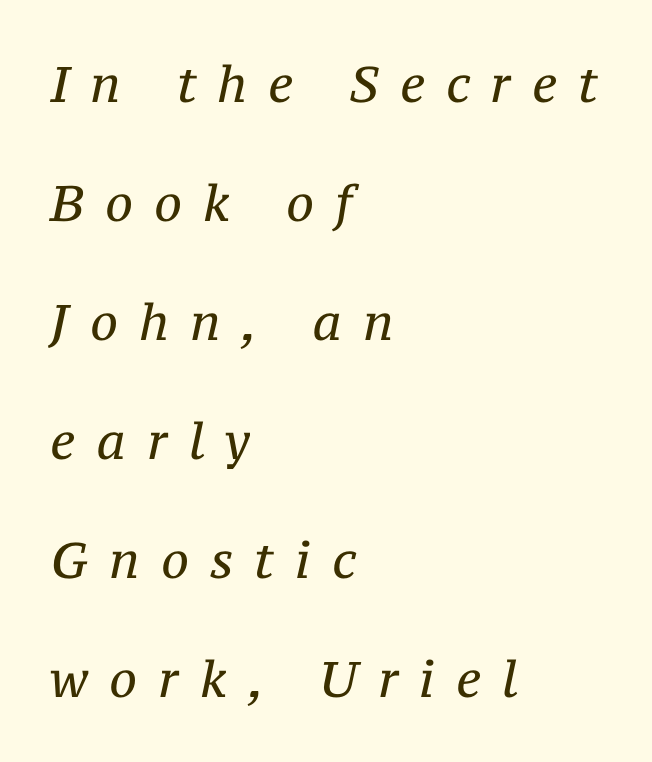
The image shows 50 px regular-weight serif type, italic (leaning right); set left-aligned, loose line spacing (2.38x), unusually wide letter spacing (+0.42 em), not underlined; medium stroke contrast and a medium x-height.
